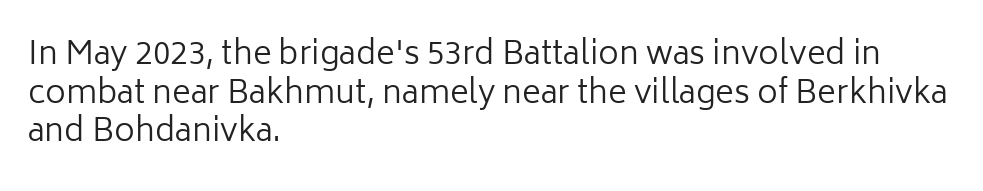
These lines are rendered in a variable-pitch font. The weight tops out at a normal text grade. Spacing between characters is what you'd get straight out of the box. The baseline area is clear.
